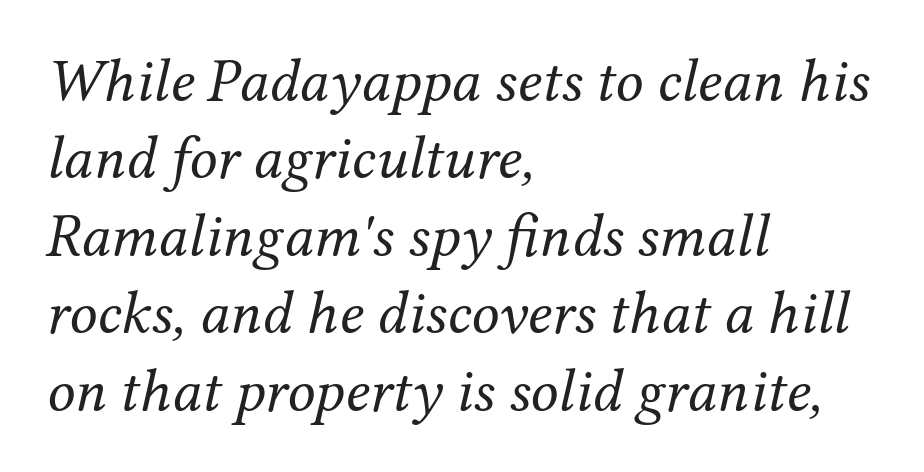
The image shows 62 px regular-weight serif type, italic (leaning right); set left-aligned, normal line spacing (1.25x), normal letter spacing, not underlined; medium stroke contrast and a medium x-height.
